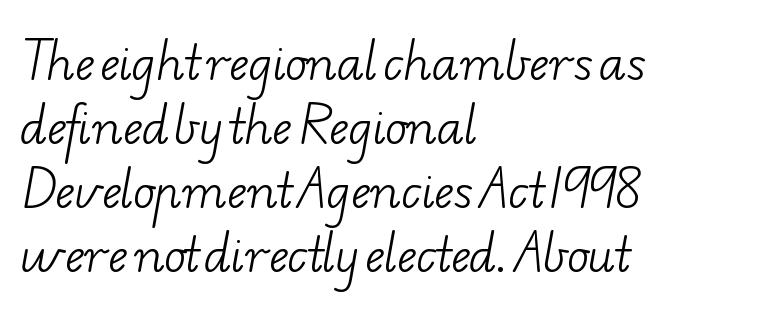
{"serif": "yes", "bold": "no", "weight": "light", "width": "wide", "stroke_contrast": "low", "x_height": "small", "monospaced": "no", "underline": "no", "align": "left", "line_spacing": "normal", "line_spacing_ratio": 1.39, "letter_spacing": "normal", "letter_spacing_em": 0.0, "glyph_px": 46}
